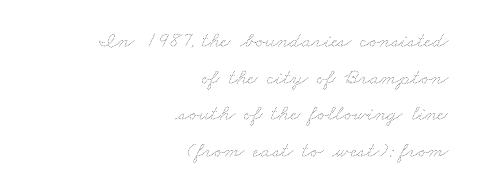
Q: Is the text bold? A: No.
Q: Is the text underlined? A: No.
Q: How is the paragraph aligned? A: Right-aligned.
Q: Is the spacing between letters normal or unusually wide? A: Normal.
Q: Is the spacing between lines tight, normal or loose? A: Normal.
